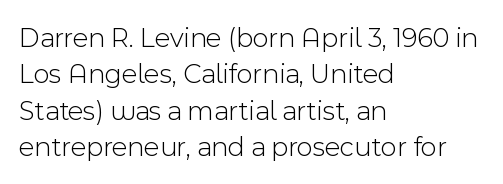
The image shows 28 px light sans-serif type, upright; set left-aligned, normal line spacing (1.3x), normal letter spacing, not underlined; a medium x-height.
